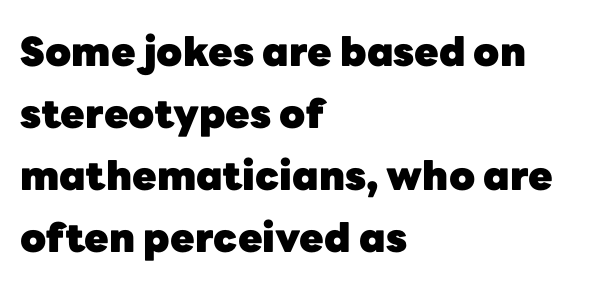
{"serif": "no", "italic": "no", "bold": "yes", "weight": "heavy", "width": "normal", "stroke_contrast": "low", "x_height": "medium", "monospaced": "no", "underline": "no", "align": "left", "line_spacing": "normal", "line_spacing_ratio": 1.55, "letter_spacing": "normal", "letter_spacing_em": 0.0, "glyph_px": 40}
